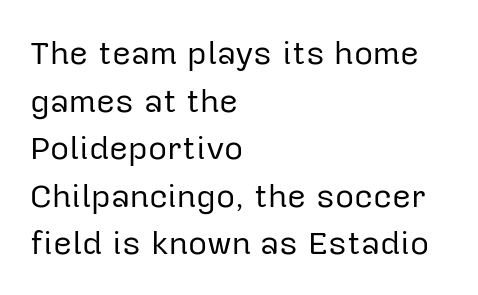
Examine the stroke ends and you'll find no serifs. You could call the tracking neutral — neither tight nor loose. Looks like regular typesetting: each glyph gets only the width it needs. The strokes carry an ordinary text weight at most. The lettering holds an erect, upright posture throughout. In terms of leading, this rendering sits right in the middle.
